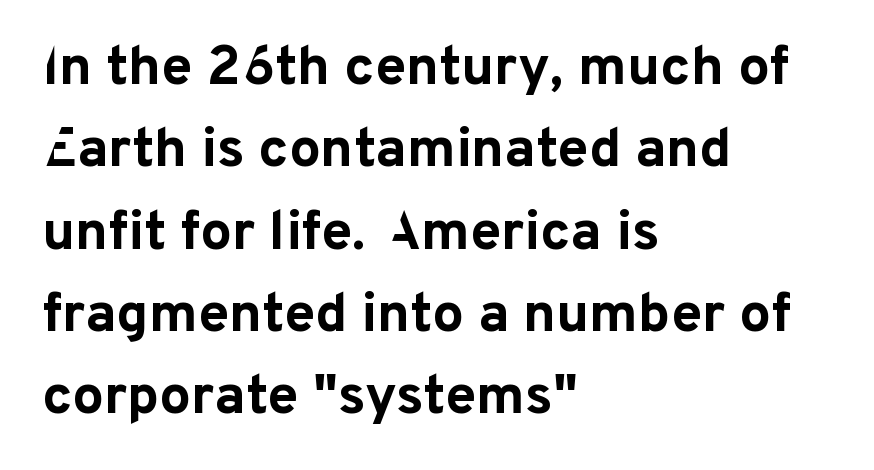
The image shows 56 px bold sans-serif type, upright; set left-aligned, normal line spacing (1.47x), normal letter spacing, not underlined; low stroke contrast and a medium x-height.
